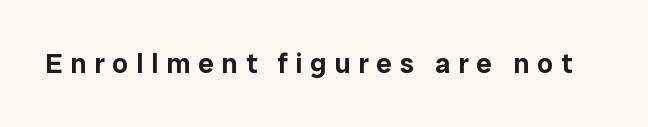
Q: Is the text italic (slanted)? A: No, it is upright.
Q: Is the typeface a serif or a sans-serif typeface? A: Sans-serif.
Q: Is the text underlined? A: No.
Q: Is the spacing between letters normal or unusually wide? A: Unusually wide.
Q: Width (condensed, normal, or wide)? A: Normal.
Q: Stroke contrast? A: Low.
Q: x-height? A: Medium.
Q: Monospaced? A: No.
